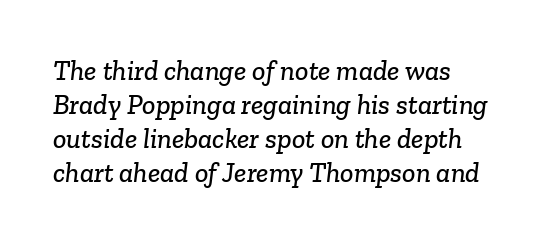
The image shows 28 px serif type; set line spacing 1.21x, normal letter spacing, not underlined; low stroke contrast and a medium x-height.
